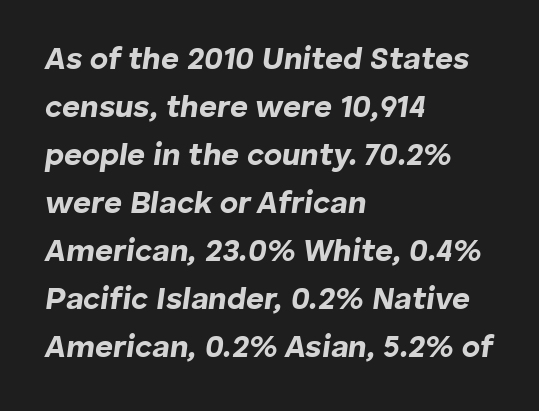
The image shows 31 px bold type, italic (leaning right); set left-aligned, normal line spacing (1.55x), normal letter spacing, not underlined; low stroke contrast and a medium x-height.
